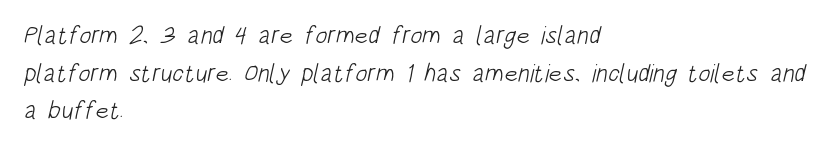
Q: Is the text bold? A: No.
Q: Is the text underlined? A: No.
Q: How is the paragraph aligned? A: Left-aligned.
Q: Is the spacing between letters normal or unusually wide? A: Normal.
Q: Is the spacing between lines tight, normal or loose? A: Normal.
